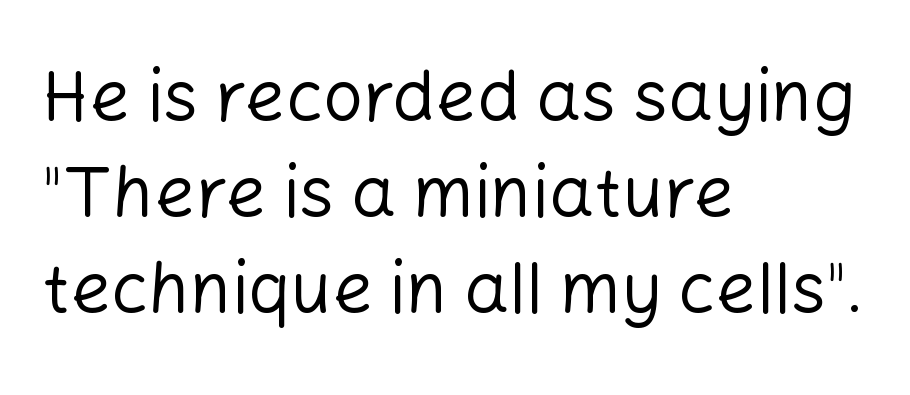
You can tell it's not italic because the verticals are truly vertical. Check where the strokes stop: nothing finishes them off — pure sans. Does extra space separate the letters? No, they use regular spacing. Casual observation: everything's shoved over to the left.
